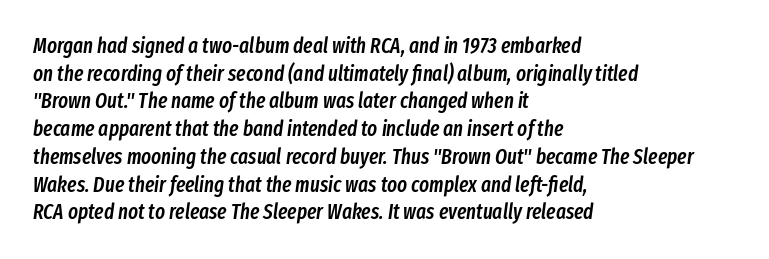
{"italic": "yes", "lean": "right", "slant_degrees": 8, "bold": "semi", "underline": "no", "align": "left", "line_spacing": "normal", "line_spacing_ratio": 1.32, "letter_spacing": "normal", "letter_spacing_em": 0.0, "glyph_px": 21}
